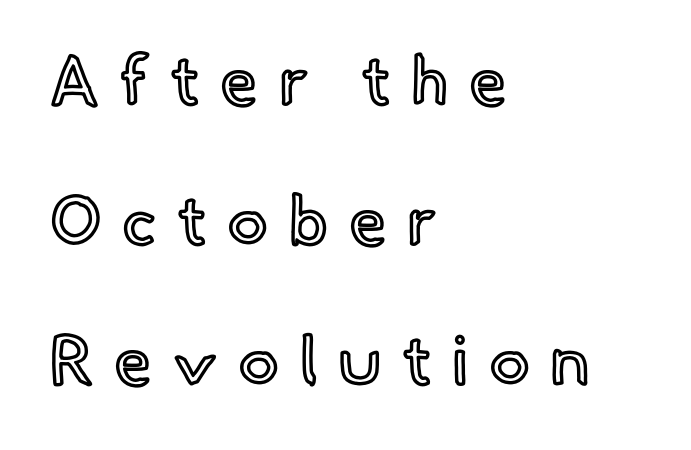
Q: Is the text italic (slanted)? A: No, it is upright.
Q: Is the text underlined? A: No.
Q: How is the paragraph aligned? A: Left-aligned.
Q: Is the spacing between letters normal or unusually wide? A: Unusually wide.
Q: Is the spacing between lines tight, normal or loose? A: Loose.
Q: Width (condensed, normal, or wide)? A: Normal.
Q: x-height? A: Small.
Q: Monospaced? A: No.
